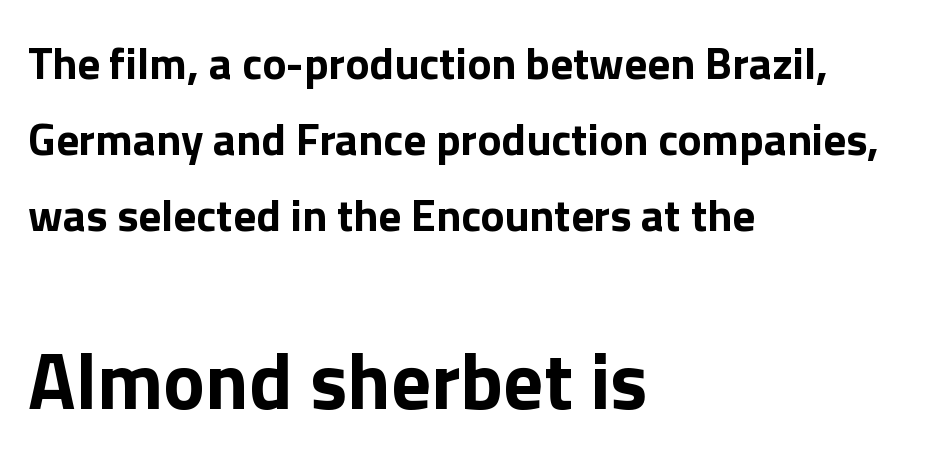
The image shows 79 px bold sans-serif type, upright; set left-aligned, normal line spacing (1.69x), normal letter spacing, not underlined; the second (bottom) block is 1.76x larger; a medium x-height.
